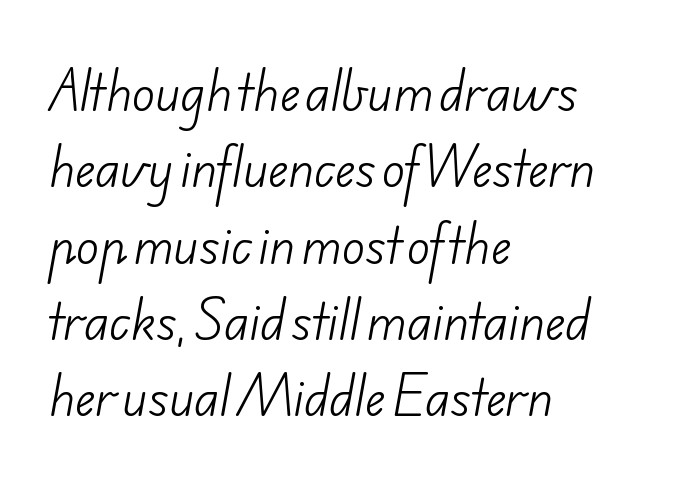
{"serif": "no", "bold": "no", "weight": "light", "width": "normal", "stroke_contrast": "low", "x_height": "small", "monospaced": "no", "underline": "no", "align": "left", "line_spacing": "normal", "line_spacing_ratio": 1.59, "letter_spacing": "normal", "letter_spacing_em": 0.0, "glyph_px": 48}
